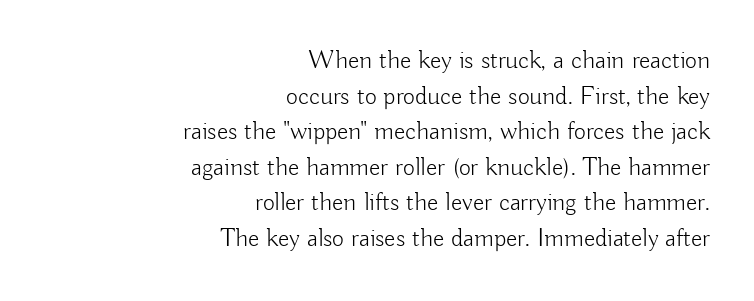
Anything drawn beneath the words? Only blank space. What stands out about the letter spacing? Nothing — it is the standard amount. The space between consecutive lines is moderate. The type sits square on the baseline with zero lean. Layout note: lines flush right. Letters have the restrained weight of plain body copy at most.
